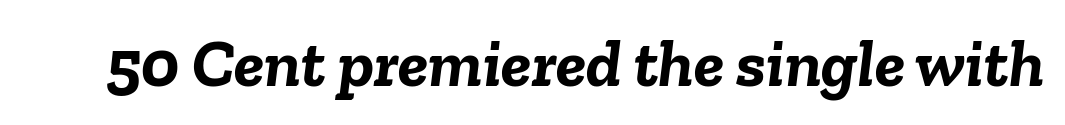
Only glyphs here, with clear space below each row. The rendering applies a slant to the glyphs. As a designer I'd log this as weight 700, bold. What stands out about the letter spacing? Nothing — it is the standard amount.
